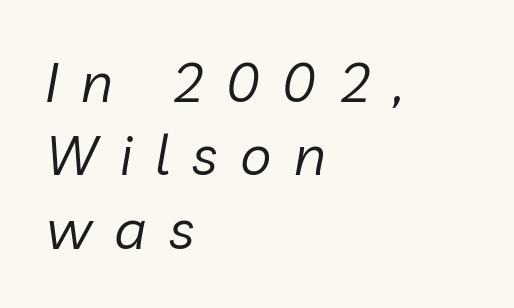
{"italic": "yes", "lean": "right", "slant_degrees": 10, "bold": "no", "weight": "regular", "width": "normal", "stroke_contrast": "low", "x_height": "medium", "monospaced": "no", "underline": "no", "align": "left", "line_spacing": "normal", "line_spacing_ratio": 1.31, "letter_spacing": "wide", "letter_spacing_em": 0.4, "glyph_px": 56}
